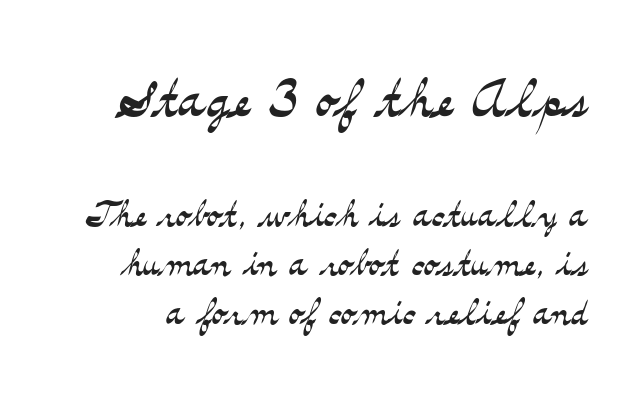
Underline: absent. Think standard paragraph weight, or any step lighter than that. Large over small — that's the arrangement of the two blocks here. No extra tracking has been applied to these lines. Each letter keeps its own natural width here, so spacing adapts to shape.
